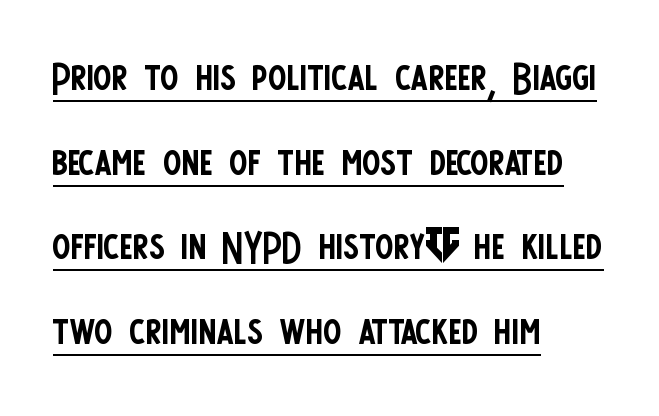
{"serif": "no", "italic": "no", "bold": "no", "weight": "regular", "width": "condensed", "stroke_contrast": "low", "x_height": "large", "monospaced": "no", "underline": "yes", "align": "left", "line_spacing": "normal", "line_spacing_ratio": 1.54, "letter_spacing": "normal", "letter_spacing_em": 0.0, "glyph_px": 55}
